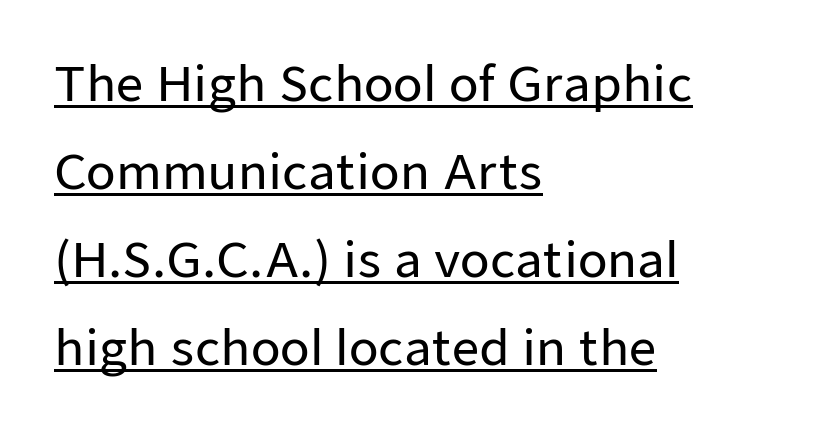
Q: Is the text italic (slanted)? A: No, it is upright.
Q: Is the typeface a serif or a sans-serif typeface? A: Sans-serif.
Q: Is the text underlined? A: Yes.
Q: How is the paragraph aligned? A: Left-aligned.
Q: Is the spacing between letters normal or unusually wide? A: Normal.
Q: Width (condensed, normal, or wide)? A: Normal.
Q: Stroke contrast? A: Low.
Q: x-height? A: Medium.
Q: Monospaced? A: No.
